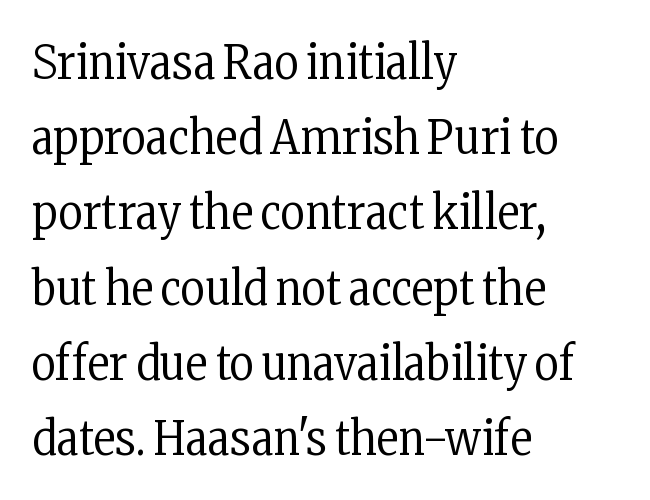
Q: Is the text bold? A: No.
Q: Is the text italic (slanted)? A: No, it is upright.
Q: Is the typeface a serif or a sans-serif typeface? A: Serif.
Q: Is the text underlined? A: No.
Q: How is the paragraph aligned? A: Left-aligned.
Q: Is the spacing between letters normal or unusually wide? A: Normal.
Q: Is the spacing between lines tight, normal or loose? A: Normal.
Q: Width (condensed, normal, or wide)? A: Condensed.
Q: Stroke contrast? A: Low.
Q: x-height? A: Medium.
Q: Monospaced? A: No.
